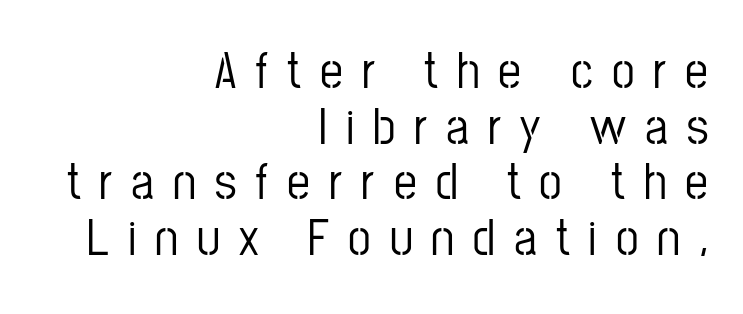
{"serif": "no", "italic": "no", "width": "condensed", "stroke_contrast": "low", "x_height": "medium", "monospaced": "no", "underline": "no", "align": "right", "line_spacing": "tight", "line_spacing_ratio": 1.09, "letter_spacing": "wide", "letter_spacing_em": 0.37, "glyph_px": 51}
